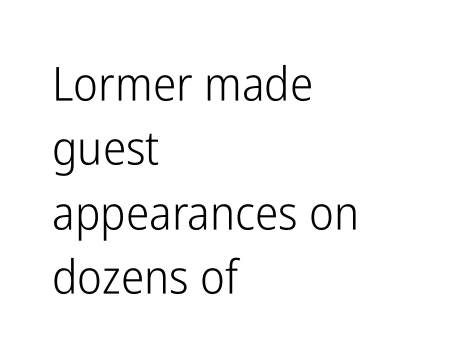
The image shows 47 px light, condensed sans-serif type, upright; set left-aligned, normal line spacing (1.37x), normal letter spacing, not underlined; low stroke contrast and a medium x-height.
